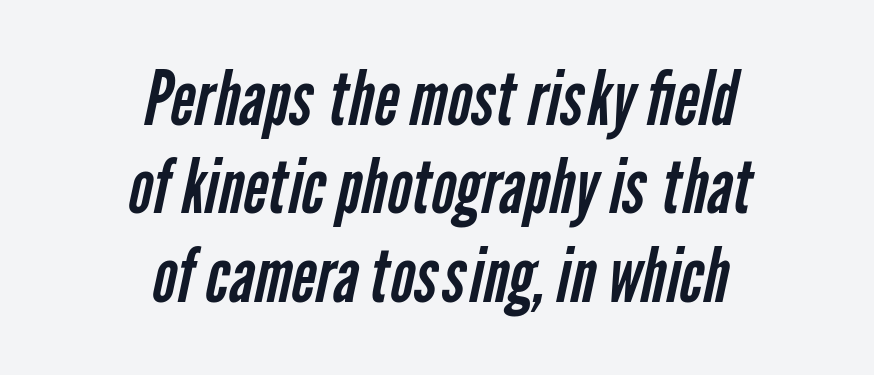
Q: Is the text bold? A: No.
Q: Is the typeface a serif or a sans-serif typeface? A: Sans-serif.
Q: Is the text underlined? A: No.
Q: How is the paragraph aligned? A: Centered.
Q: Is the spacing between letters normal or unusually wide? A: Normal.
Q: Width (condensed, normal, or wide)? A: Condensed.
Q: Stroke contrast? A: Low.
Q: x-height? A: Medium.
Q: Monospaced? A: No.
